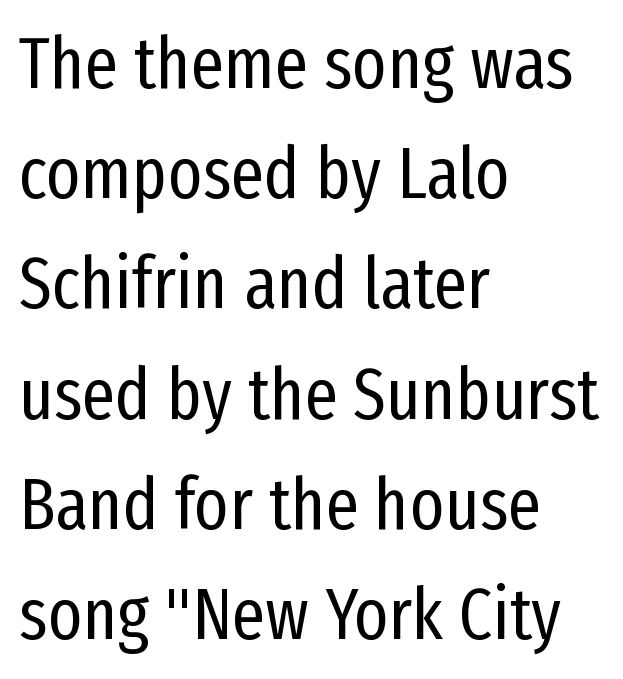
The image shows 73 px regular-weight, condensed sans-serif type, upright; set left-aligned, normal line spacing (1.51x), normal letter spacing, not underlined; low stroke contrast and a medium x-height.
